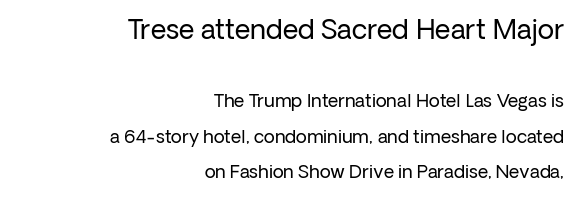
Q: Is the text bold? A: No.
Q: Is the text italic (slanted)? A: No, it is upright.
Q: Is the text underlined? A: No.
Q: How is the paragraph aligned? A: Right-aligned.
Q: Is the spacing between letters normal or unusually wide? A: Normal.
Q: Is the spacing between lines tight, normal or loose? A: Loose.
Q: Which block of text is set in a larger size, the first (top) or the second (bottom)? A: The first (top) one.
